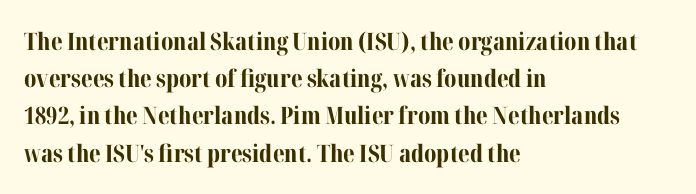
{"italic": "no", "bold": "yes", "underline": "no", "align": "left", "line_spacing": "normal", "line_spacing_ratio": 1.55, "letter_spacing": "normal", "letter_spacing_em": 0.0, "glyph_px": 24}
